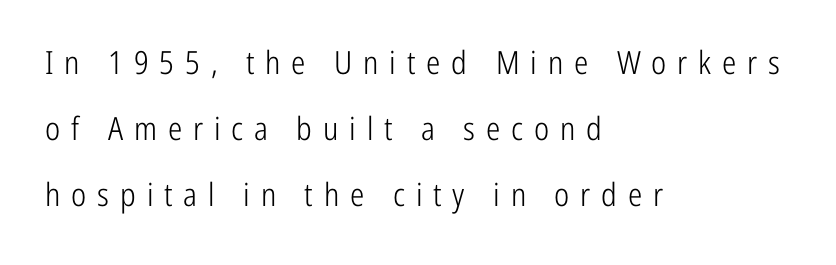
Words float on clear page, feet unadorned. Teacher's note: observe the even left margin — that is flush-left alignment. Here the designer chose a conventional face with non-uniform glyph widths. Is this a heavy cut? Hardly; it is regular or lighter. In terms of leading, this rendering errs on the spacious side.
